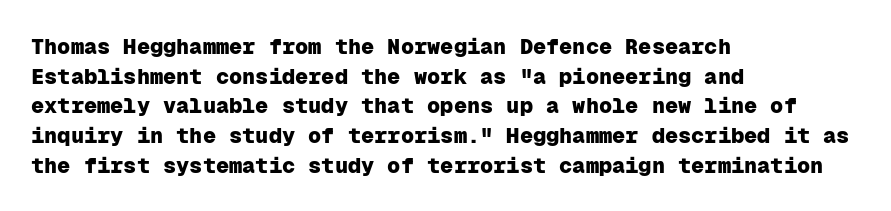
Q: Is the text bold? A: Yes.
Q: Is the text italic (slanted)? A: No, it is upright.
Q: Is the text underlined? A: No.
Q: How is the paragraph aligned? A: Left-aligned.
Q: Is the spacing between letters normal or unusually wide? A: Normal.
Q: Is the spacing between lines tight, normal or loose? A: Normal.
